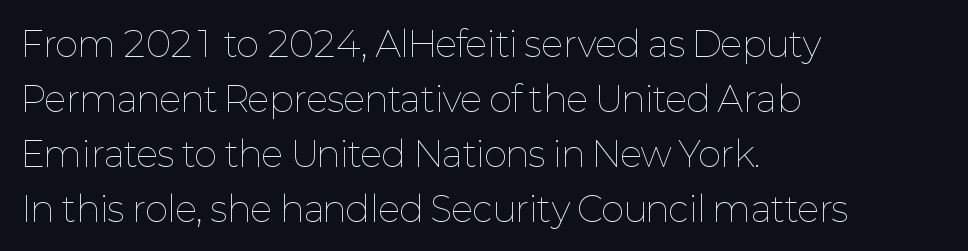
The image shows 35 px thin type, upright; set left-aligned, normal line spacing (1.57x), normal letter spacing, not underlined; low stroke contrast and a medium x-height.
